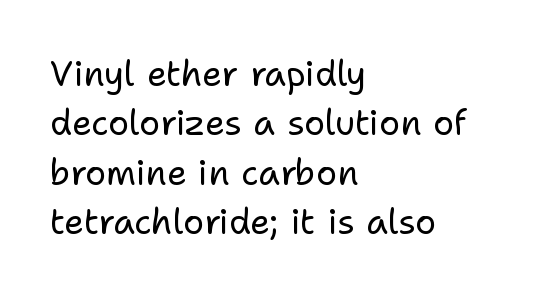
Q: Is the text bold? A: No.
Q: Is the text italic (slanted)? A: No, it is upright.
Q: Is the typeface a serif or a sans-serif typeface? A: Sans-serif.
Q: Is the text underlined? A: No.
Q: How is the paragraph aligned? A: Left-aligned.
Q: Is the spacing between letters normal or unusually wide? A: Normal.
Q: Is the spacing between lines tight, normal or loose? A: Normal.
Q: Width (condensed, normal, or wide)? A: Normal.
Q: Stroke contrast? A: Low.
Q: x-height? A: Medium.
Q: Monospaced? A: No.
